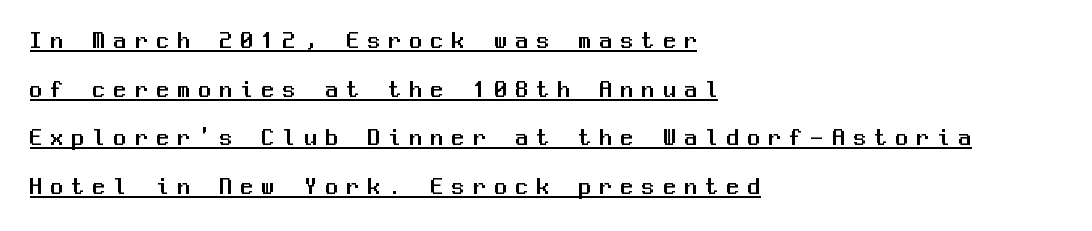
{"italic": "no", "underline": "yes", "align": "left", "line_spacing": "loose", "line_spacing_ratio": 2.03, "letter_spacing": "wide", "letter_spacing_em": 0.38, "glyph_px": 24}
